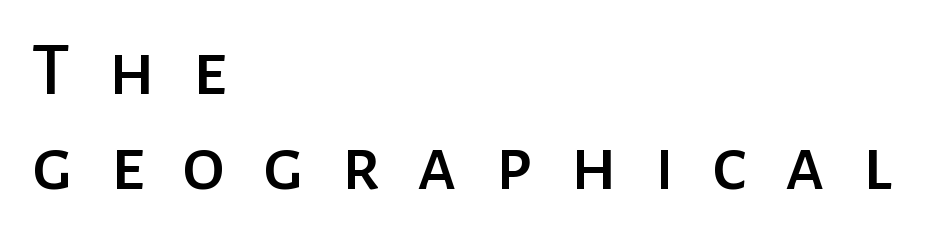
{"serif": "no", "italic": "no", "width": "normal", "stroke_contrast": "low", "x_height": "medium", "monospaced": "no", "underline": "no", "align": "left", "line_spacing_ratio": 1.23, "letter_spacing": "wide", "letter_spacing_em": 0.49, "glyph_px": 77}
